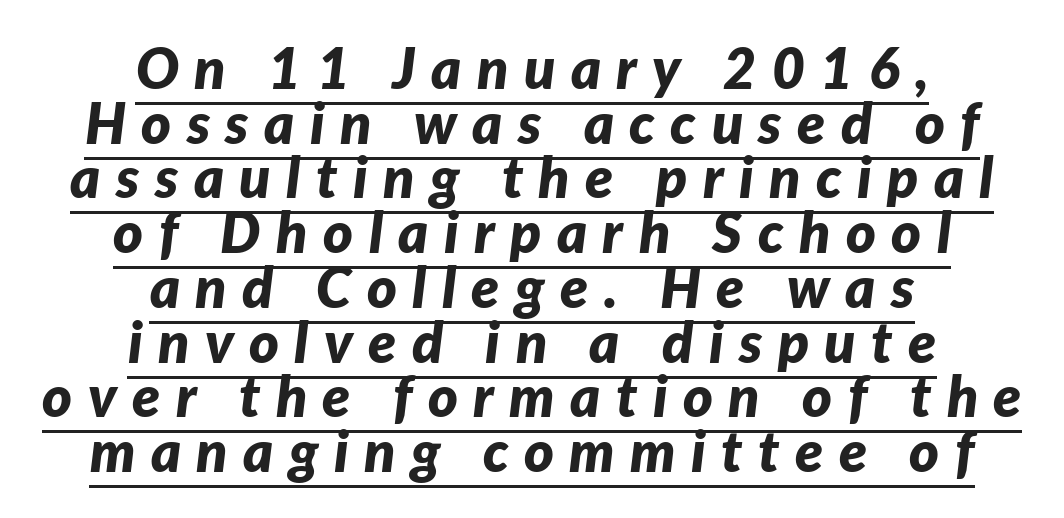
Q: Is the text bold? A: Yes.
Q: Is the text italic (slanted)? A: Yes, it leans right by about 7 degrees.
Q: Is the text underlined? A: Yes.
Q: How is the paragraph aligned? A: Centered.
Q: Is the spacing between letters normal or unusually wide? A: Unusually wide.
Q: Is the spacing between lines tight, normal or loose? A: Tight.
Q: Width (condensed, normal, or wide)? A: Normal.
Q: Stroke contrast? A: Low.
Q: x-height? A: Medium.
Q: Monospaced? A: No.
